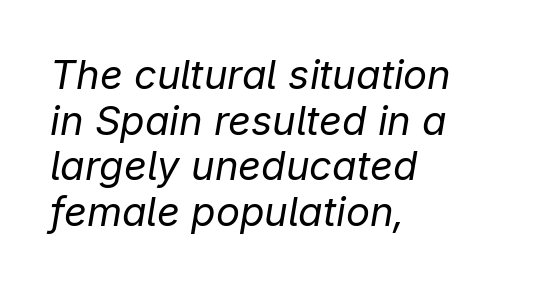
{"italic": "yes", "lean": "right", "slant_degrees": 9, "bold": "no", "weight": "regular", "width": "normal", "stroke_contrast": "low", "x_height": "medium", "monospaced": "no", "underline": "no", "align": "left", "line_spacing": "tight", "line_spacing_ratio": 1.14, "letter_spacing": "normal", "letter_spacing_em": 0.0, "glyph_px": 40}
